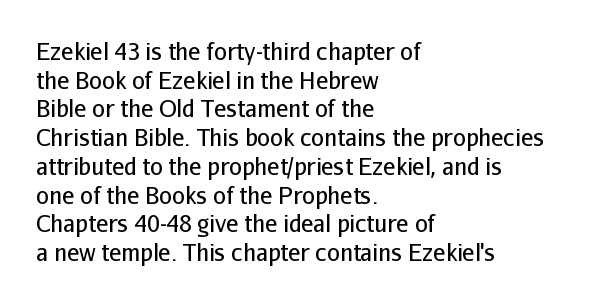
Q: Is the text bold? A: No.
Q: Is the text italic (slanted)? A: No, it is upright.
Q: Is the text underlined? A: No.
Q: How is the paragraph aligned? A: Left-aligned.
Q: Is the spacing between letters normal or unusually wide? A: Normal.
Q: Is the spacing between lines tight, normal or loose? A: Normal.
